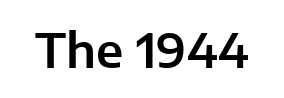
{"serif": "no", "italic": "no", "width": "normal", "stroke_contrast": "low", "x_height": "medium", "monospaced": "no", "underline": "no", "letter_spacing": "normal", "letter_spacing_em": 0.0, "glyph_px": 47}
